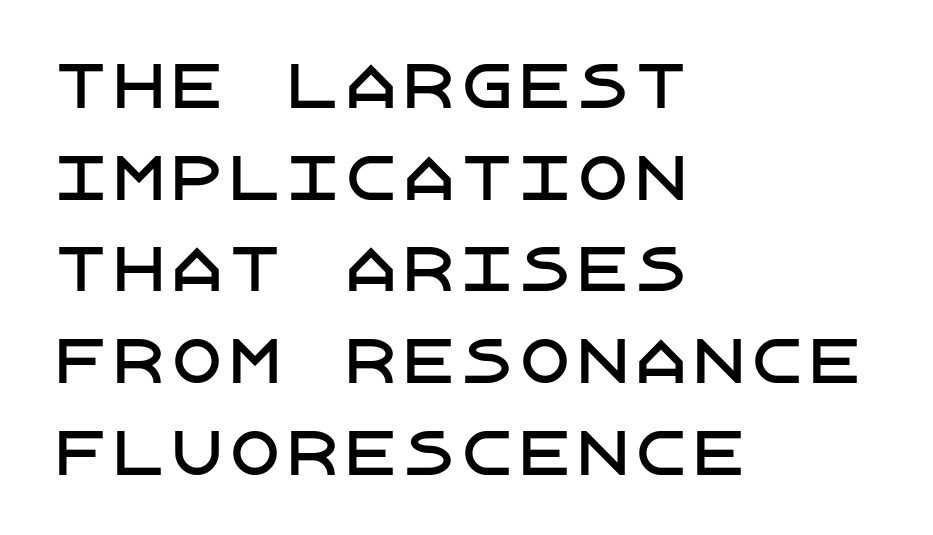
Q: Is the text italic (slanted)? A: No, it is upright.
Q: Is the typeface a serif or a sans-serif typeface? A: Sans-serif.
Q: Is the text underlined? A: No.
Q: How is the paragraph aligned? A: Left-aligned.
Q: Is the spacing between letters normal or unusually wide? A: Normal.
Q: Is the spacing between lines tight, normal or loose? A: Normal.
Q: Width (condensed, normal, or wide)? A: Normal.
Q: Stroke contrast? A: Low.
Q: x-height? A: Large.
